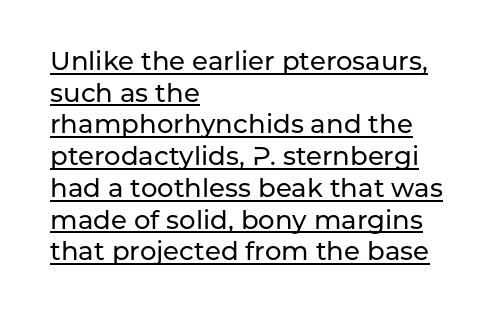
The image shows 26 px text type, upright; set left-aligned, line spacing 1.22x, normal letter spacing, underlined.
